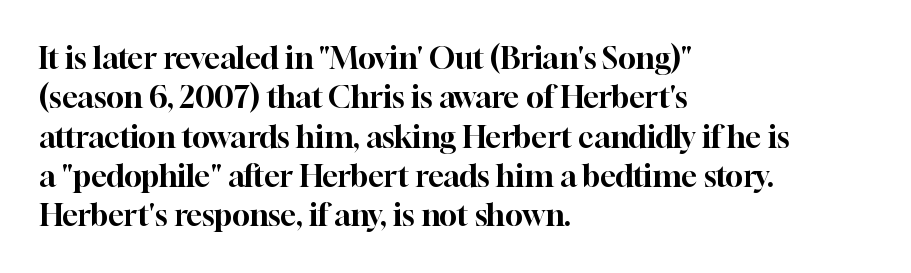
The image shows 30 px serif type, upright; set left-aligned, normal line spacing (1.31x), normal letter spacing, not underlined; high stroke contrast and a medium x-height.
